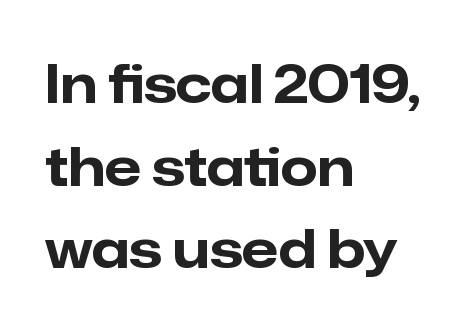
The image shows 53 px bold sans-serif type, upright; set left-aligned, normal line spacing (1.56x), normal letter spacing, not underlined; low stroke contrast and a medium x-height.
